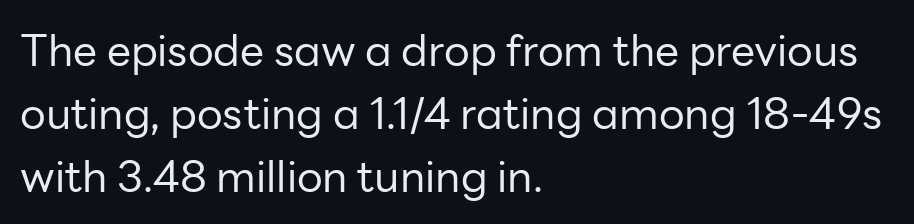
The image shows 43 px regular-weight sans-serif type, upright; set left-aligned, normal line spacing (1.46x), normal letter spacing, not underlined; low stroke contrast and a medium x-height.
